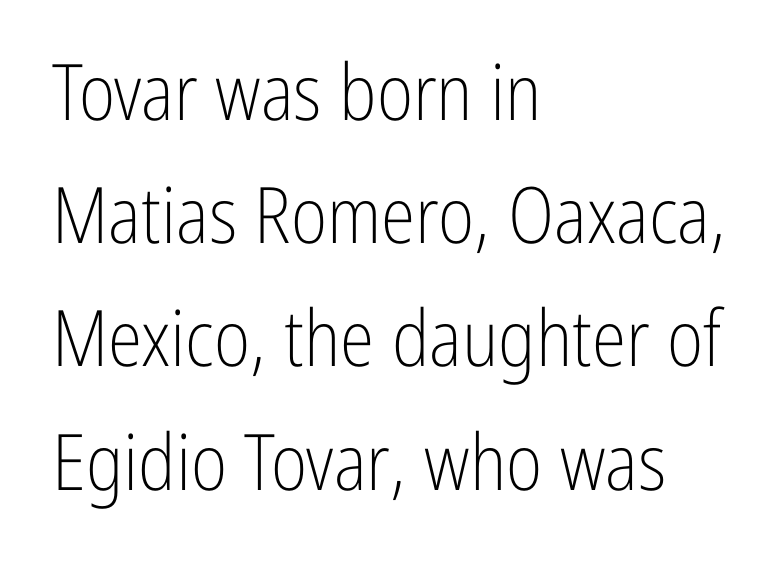
The image shows 78 px light, condensed sans-serif type, upright; set left-aligned, normal line spacing (1.58x), normal letter spacing, not underlined; low stroke contrast and a medium x-height.
